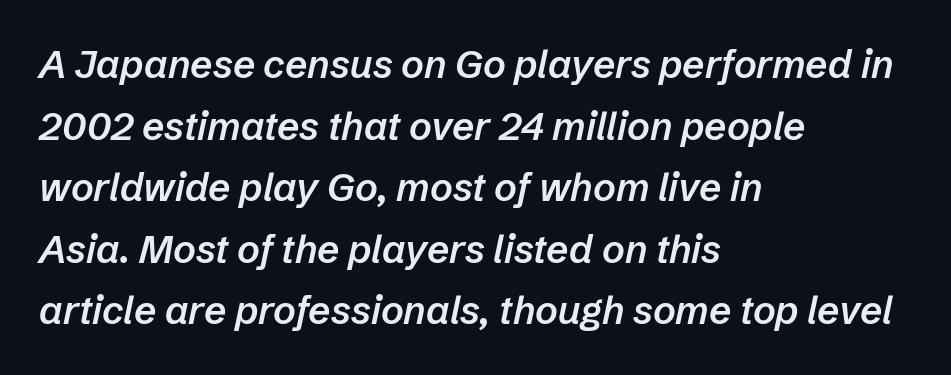
{"italic": "yes", "lean": "right", "slant_degrees": 12, "bold": "semi", "weight": "semibold", "width": "normal", "stroke_contrast": "low", "x_height": "medium", "monospaced": "no", "underline": "no", "align": "left", "line_spacing": "normal", "line_spacing_ratio": 1.58, "letter_spacing": "normal", "letter_spacing_em": 0.0, "glyph_px": 39}
